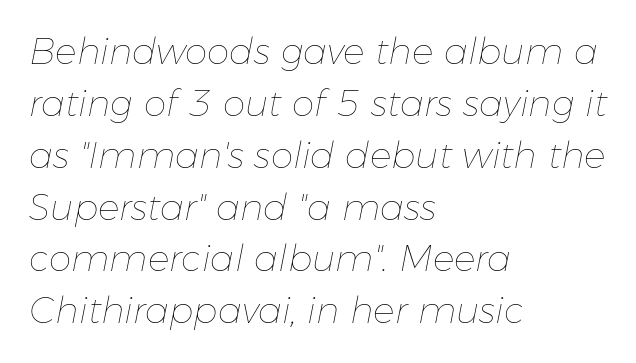
{"italic": "yes", "lean": "right", "slant_degrees": 11, "bold": "no", "weight": "thin", "width": "normal", "stroke_contrast": "low", "x_height": "medium", "monospaced": "no", "underline": "no", "align": "left", "line_spacing": "normal", "line_spacing_ratio": 1.44, "letter_spacing": "normal", "letter_spacing_em": 0.0, "glyph_px": 36}
